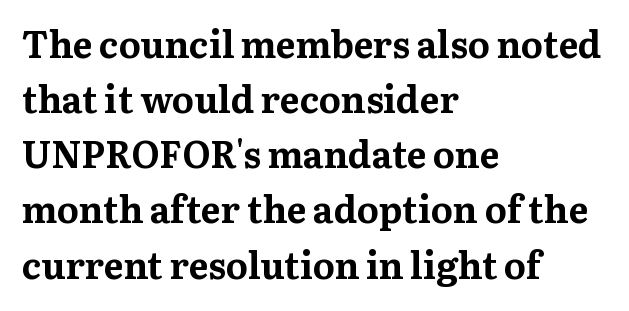
{"serif": "yes", "italic": "no", "bold": "yes", "weight": "bold", "width": "normal", "stroke_contrast": "medium", "x_height": "medium", "monospaced": "no", "underline": "no", "align": "left", "line_spacing": "normal", "line_spacing_ratio": 1.49, "letter_spacing": "normal", "letter_spacing_em": 0.0, "glyph_px": 37}
